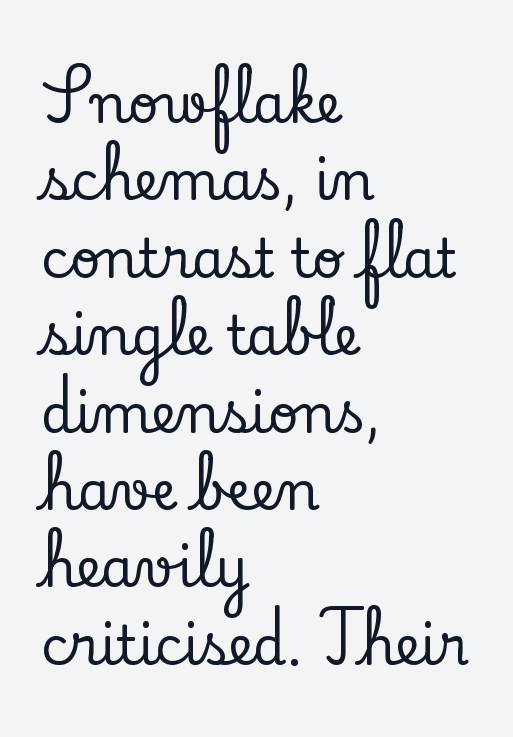
Inter-character spacing is left at the font's built-in metrics. Character widths vary here, with narrow letters taking less room than wide ones. Check under the words: just untouched page. Each line starts at the same left margin while the right side varies.
